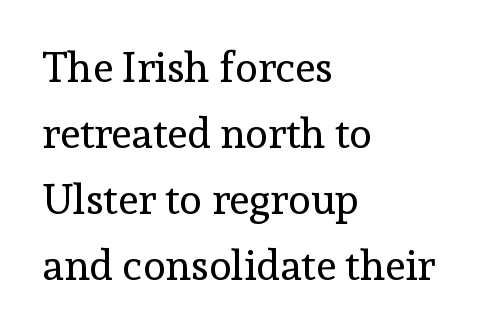
The image shows 42 px regular-weight serif type, upright; set left-aligned, normal line spacing (1.57x), normal letter spacing, not underlined; a medium x-height.
